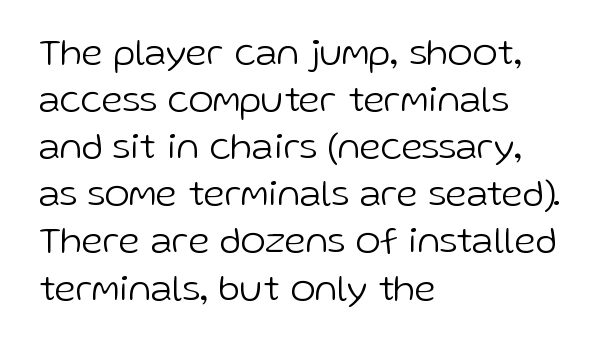
Q: Is the text bold? A: No.
Q: Is the text italic (slanted)? A: No, it is upright.
Q: Is the typeface a serif or a sans-serif typeface? A: Sans-serif.
Q: Is the text underlined? A: No.
Q: How is the paragraph aligned? A: Left-aligned.
Q: Is the spacing between letters normal or unusually wide? A: Normal.
Q: Width (condensed, normal, or wide)? A: Normal.
Q: Stroke contrast? A: Low.
Q: x-height? A: Medium.
Q: Monospaced? A: No.
